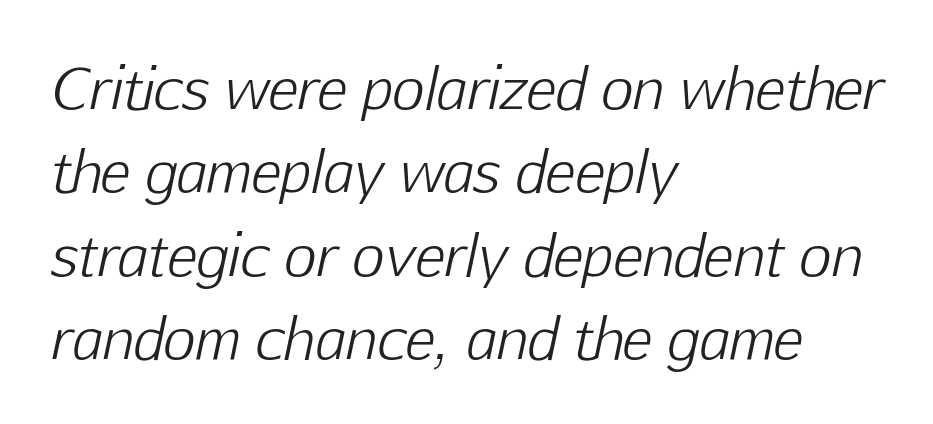
Q: Is the text bold? A: No.
Q: Is the text italic (slanted)? A: Yes, it leans right by about 12 degrees.
Q: Is the text underlined? A: No.
Q: How is the paragraph aligned? A: Left-aligned.
Q: Is the spacing between letters normal or unusually wide? A: Normal.
Q: Is the spacing between lines tight, normal or loose? A: Normal.
Q: Width (condensed, normal, or wide)? A: Normal.
Q: Stroke contrast? A: Low.
Q: x-height? A: Medium.
Q: Monospaced? A: No.
